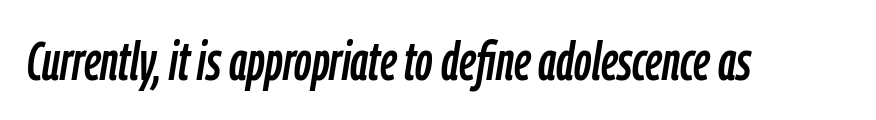
The image shows 54 px condensed type, italic (leaning right); set normal letter spacing, not underlined; low stroke contrast and a medium x-height.
